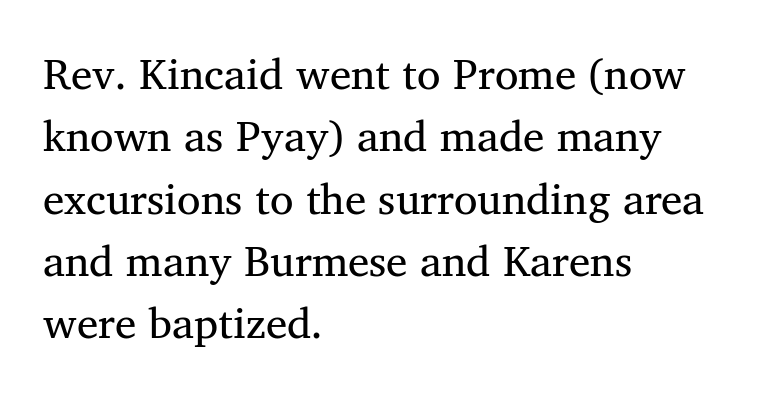
Q: Is the text bold? A: No.
Q: Is the typeface a serif or a sans-serif typeface? A: Serif.
Q: Is the text underlined? A: No.
Q: How is the paragraph aligned? A: Left-aligned.
Q: Is the spacing between letters normal or unusually wide? A: Normal.
Q: Is the spacing between lines tight, normal or loose? A: Normal.
Q: Width (condensed, normal, or wide)? A: Normal.
Q: Stroke contrast? A: Medium.
Q: x-height? A: Medium.
Q: Monospaced? A: No.
